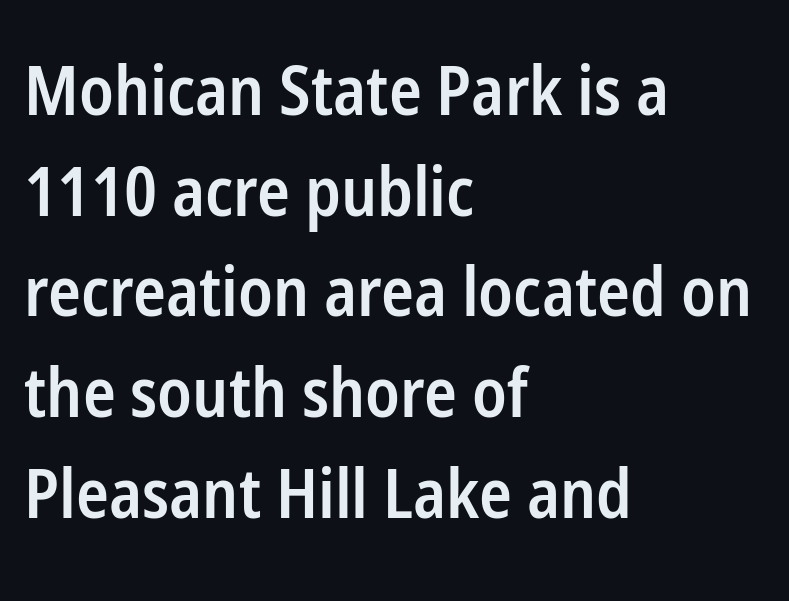
Q: Is the text bold? A: Semi-bold.
Q: Is the text italic (slanted)? A: No, it is upright.
Q: Is the typeface a serif or a sans-serif typeface? A: Sans-serif.
Q: Is the text underlined? A: No.
Q: How is the paragraph aligned? A: Left-aligned.
Q: Is the spacing between letters normal or unusually wide? A: Normal.
Q: Is the spacing between lines tight, normal or loose? A: Normal.
Q: Width (condensed, normal, or wide)? A: Condensed.
Q: Stroke contrast? A: Low.
Q: x-height? A: Medium.
Q: Monospaced? A: No.
